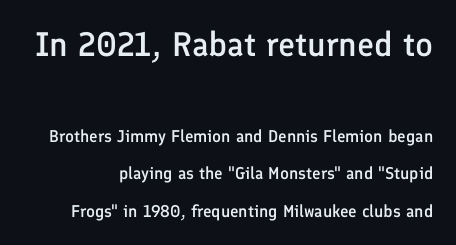
The image shows 34 px semibold sans-serif type, upright; set loose line spacing (2.2x), normal letter spacing, not underlined; the first (top) block is 2.0x larger; low stroke contrast and a medium x-height.
